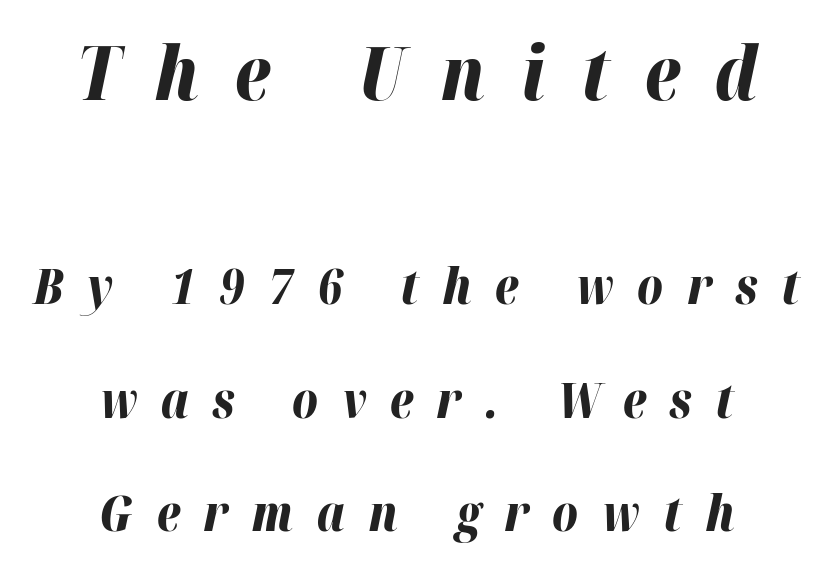
Q: Is the text bold? A: Yes.
Q: Is the text italic (slanted)? A: Yes, it leans right by about 12 degrees.
Q: Is the text underlined? A: No.
Q: How is the paragraph aligned? A: Centered.
Q: Is the spacing between letters normal or unusually wide? A: Unusually wide.
Q: Is the spacing between lines tight, normal or loose? A: Loose.
Q: Which block of text is set in a larger size, the first (top) or the second (bottom)? A: The first (top) one.
Q: Width (condensed, normal, or wide)? A: Normal.
Q: Stroke contrast? A: High.
Q: x-height? A: Medium.
Q: Monospaced? A: No.
